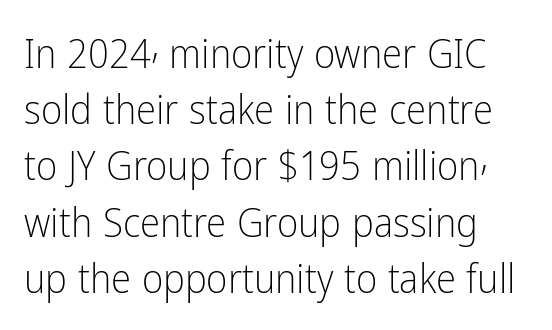
The image shows 41 px light, condensed sans-serif type, upright; set normal line spacing (1.37x), normal letter spacing, not underlined; low stroke contrast and a medium x-height.
